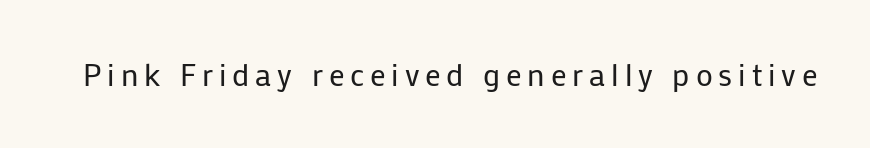
The image shows 31 px regular-weight sans-serif type, upright; set not underlined; low stroke contrast and a medium x-height.
